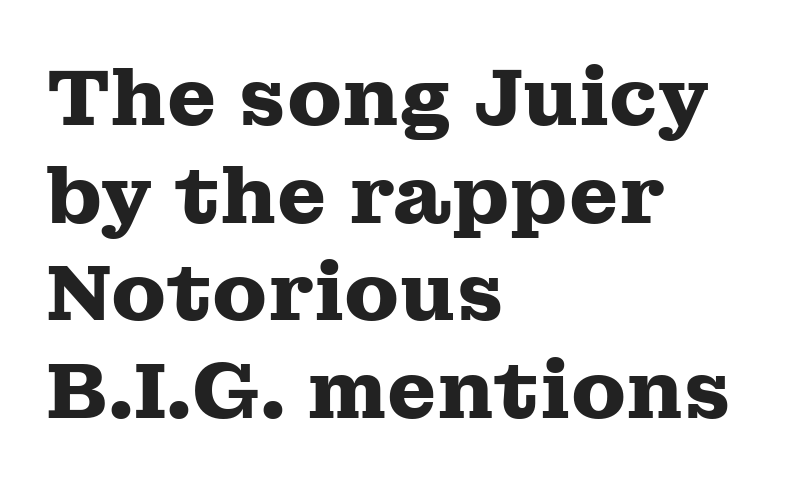
Q: Is the text bold? A: Yes.
Q: Is the text italic (slanted)? A: No, it is upright.
Q: Is the typeface a serif or a sans-serif typeface? A: Serif.
Q: Is the text underlined? A: No.
Q: How is the paragraph aligned? A: Left-aligned.
Q: Is the spacing between letters normal or unusually wide? A: Normal.
Q: Width (condensed, normal, or wide)? A: Wide.
Q: Stroke contrast? A: Medium.
Q: x-height? A: Medium.
Q: Monospaced? A: No.
